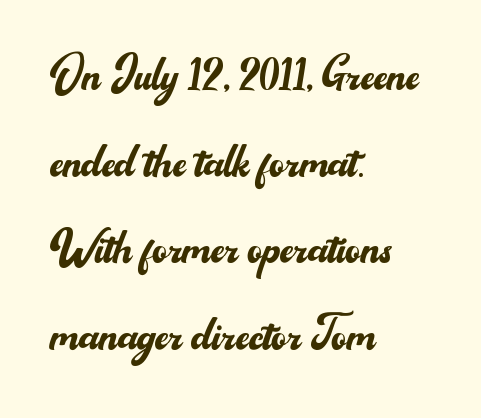
{"serif": "no", "bold": "no", "weight": "regular", "width": "normal", "stroke_contrast": "medium", "x_height": "small", "monospaced": "no", "underline": "no", "align": "left", "line_spacing": "normal", "line_spacing_ratio": 1.52, "letter_spacing": "normal", "letter_spacing_em": 0.0, "glyph_px": 57}
